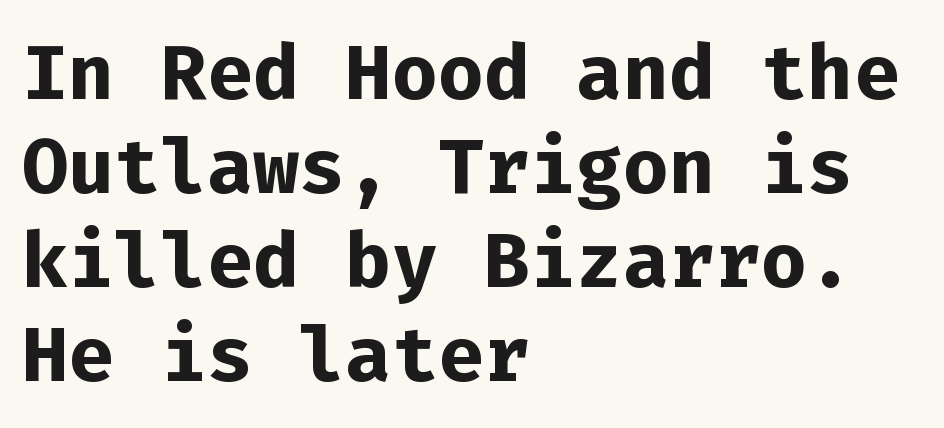
Unlike italic type, these characters show no tilt at all. Standard letterfit; no display-style spreading of the glyphs. Each line starts at the same left margin while the right side varies. Here the designer chose a console-style face with uniform glyph widths. Set as a true bold cut, around the 700 mark.
